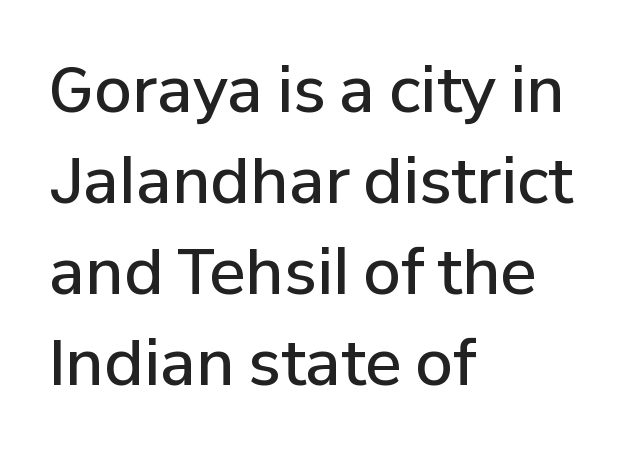
{"serif": "no", "italic": "no", "bold": "semi", "weight": "semibold", "width": "normal", "stroke_contrast": "low", "x_height": "medium", "monospaced": "no", "underline": "no", "align": "left", "line_spacing": "normal", "line_spacing_ratio": 1.49, "letter_spacing": "normal", "letter_spacing_em": 0.0, "glyph_px": 61}
